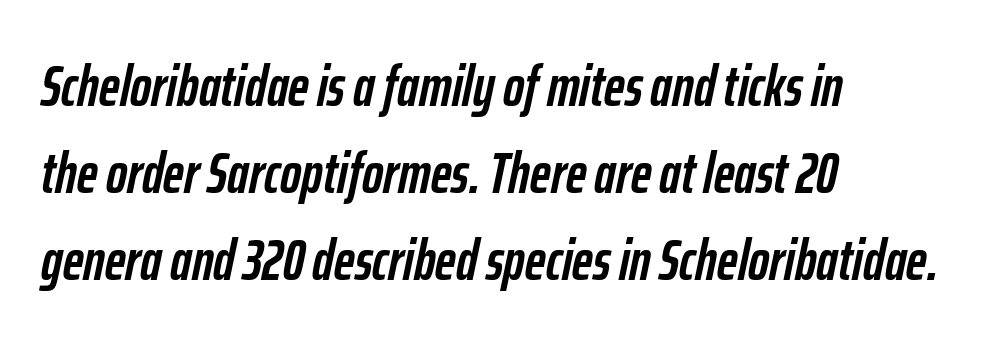
The image shows 57 px semibold, condensed type, italic (leaning right); set left-aligned, normal line spacing (1.53x), normal letter spacing, not underlined; low stroke contrast and a medium x-height.
